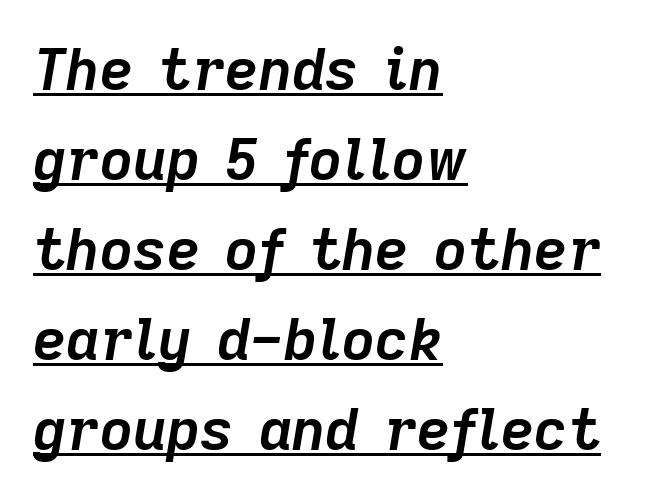
The image shows 58 px semibold type, italic (leaning right); set left-aligned, normal line spacing (1.55x), normal letter spacing, underlined; low stroke contrast and a medium x-height.
